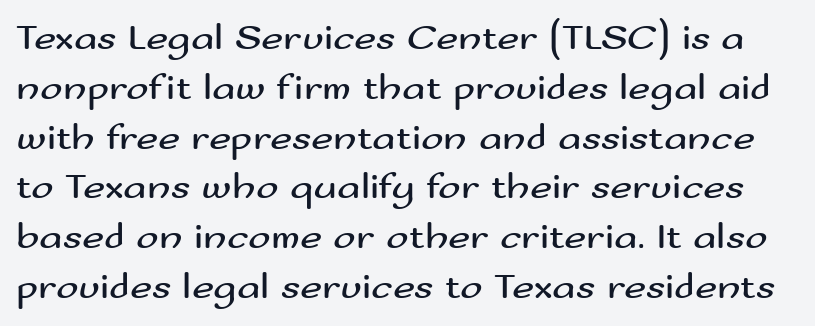
{"serif": "no", "italic": "no", "bold": "no", "weight": "regular", "width": "wide", "stroke_contrast": "medium", "x_height": "small", "monospaced": "no", "underline": "no", "line_spacing": "normal", "line_spacing_ratio": 1.31, "letter_spacing": "normal", "letter_spacing_em": 0.0, "glyph_px": 38}
